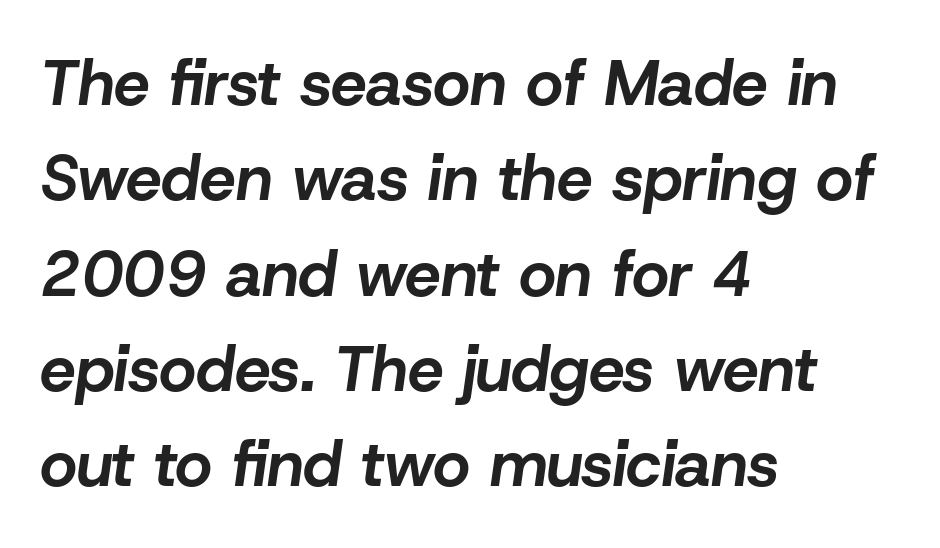
Reading down the block, your eye returns to a fixed left position each line. Spacing between characters is what you'd get straight out of the box. Proportional: the letters do not fall into vertical columns. Slant detected: the letters are inclined. A dark, heavy texture on the line: the type is bold.
